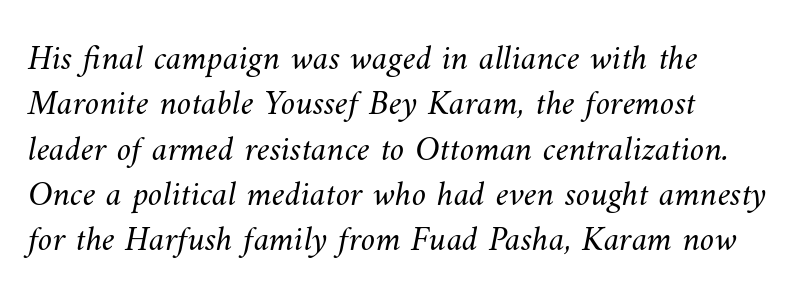
Quick note: underline off. The passage shown is not bold in any degree. The letterforms sit shoulder to shoulder at normal distance. Leading matches the norm, producing a regular column. The paragraph shown leans on its left margin.
